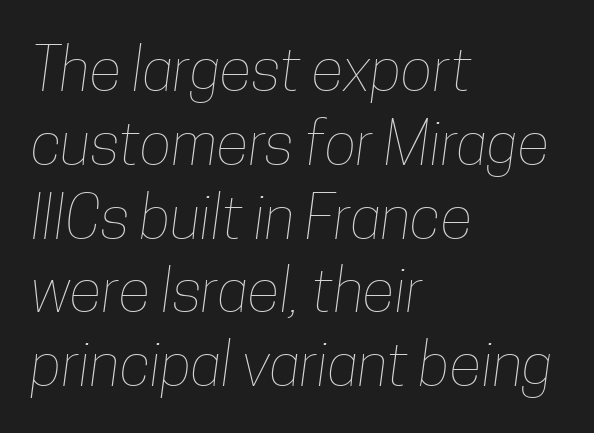
Q: Is the text bold? A: No.
Q: Is the text underlined? A: No.
Q: How is the paragraph aligned? A: Left-aligned.
Q: Is the spacing between letters normal or unusually wide? A: Normal.
Q: Width (condensed, normal, or wide)? A: Condensed.
Q: Stroke contrast? A: Low.
Q: x-height? A: Medium.
Q: Monospaced? A: No.
